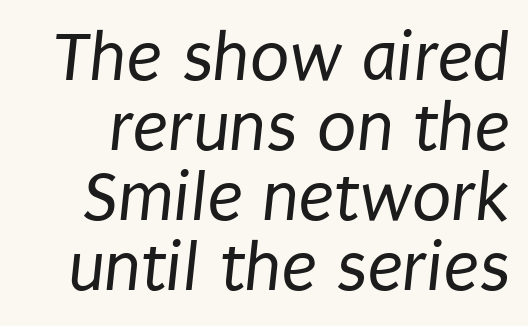
Q: Is the text bold? A: No.
Q: Is the typeface a serif or a sans-serif typeface? A: Sans-serif.
Q: Is the text underlined? A: No.
Q: Is the spacing between letters normal or unusually wide? A: Normal.
Q: Is the spacing between lines tight, normal or loose? A: Tight.
Q: Width (condensed, normal, or wide)? A: Condensed.
Q: Stroke contrast? A: Low.
Q: x-height? A: Large.
Q: Monospaced? A: No.
